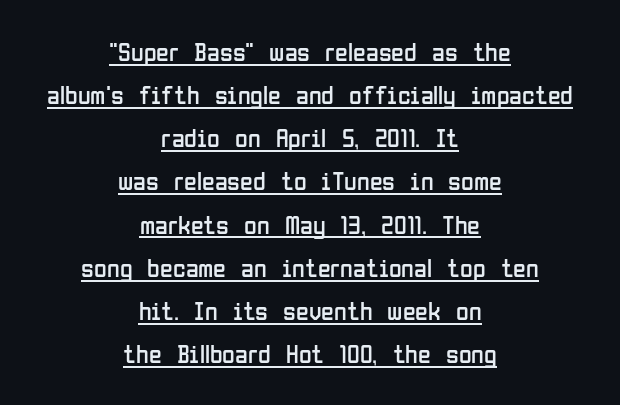
Q: Is the text bold? A: No.
Q: Is the text italic (slanted)? A: No, it is upright.
Q: Is the text underlined? A: Yes.
Q: How is the paragraph aligned? A: Centered.
Q: Is the spacing between letters normal or unusually wide? A: Normal.
Q: Is the spacing between lines tight, normal or loose? A: Normal.
